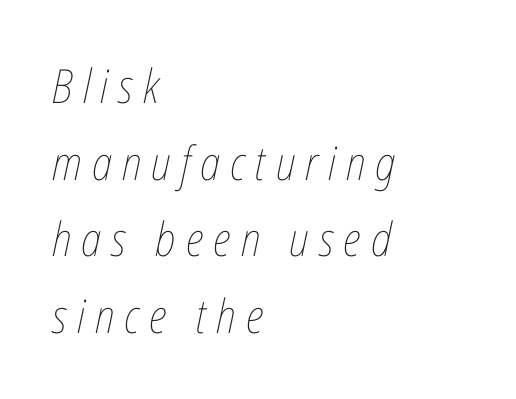
The rows are spaced the way most documents space them. Spacing between characters has been opened up far beyond the box default. Emphasis-style slanted type is in use. No chunkiness to these letters — they're not bold. Leftover space on each line is placed entirely after the last word.
